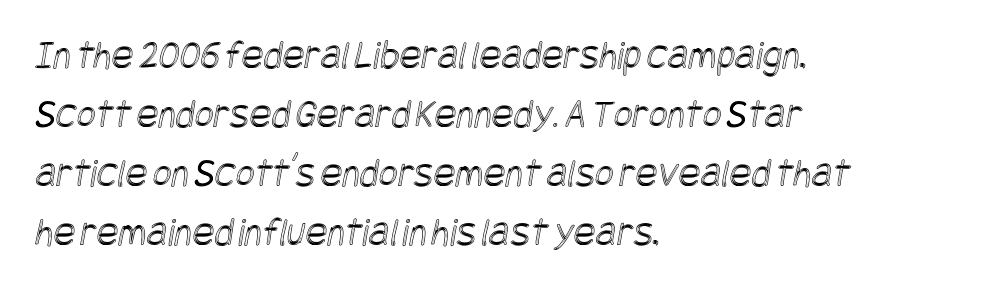
Q: Is the text underlined? A: No.
Q: How is the paragraph aligned? A: Left-aligned.
Q: Is the spacing between letters normal or unusually wide? A: Normal.
Q: Is the spacing between lines tight, normal or loose? A: Normal.
Q: Width (condensed, normal, or wide)? A: Condensed.
Q: x-height? A: Large.
